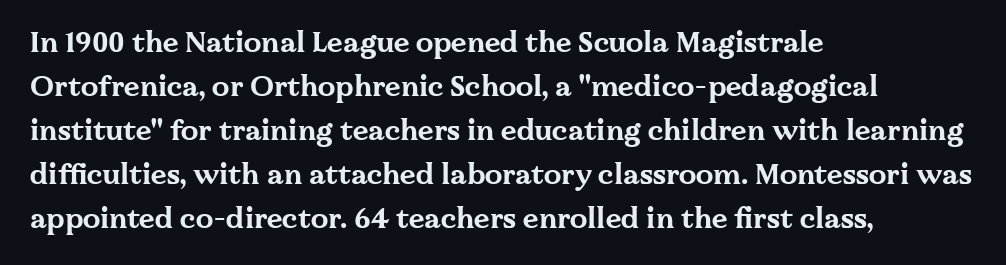
Rendered with straight, roman letterforms. Rule under the text: the space is simply empty. Look at the tracking — it's just the regular setting, nothing added. Set as a true bold cut, around the 700 mark. Letterform terminals end in serifs throughout the passage. The letters advance in unequal steps, a hallmark of proportional type.
